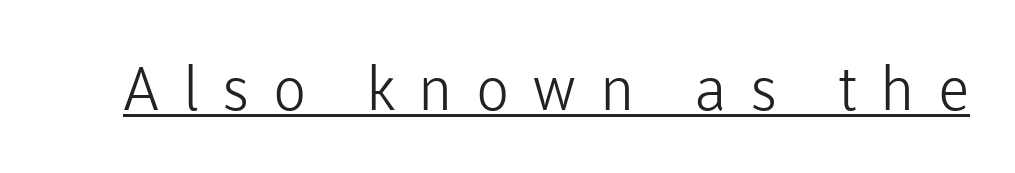
The image shows 61 px light sans-serif type, upright; set unusually wide letter spacing (+0.38 em), underlined; low stroke contrast and a medium x-height.
